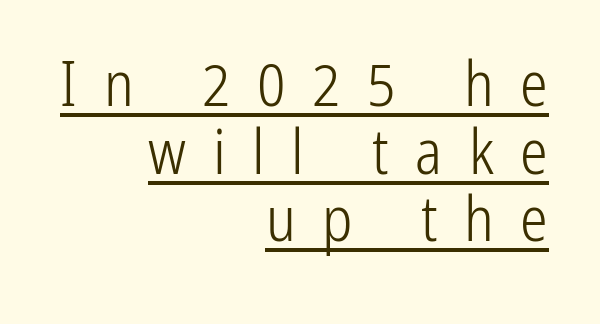
Is the letter spacing exaggerated? Yes — the characters are pushed far apart. The weight tops out at a normal text grade. This sample trades vertical openness for compactness between lines. Italic: no, the glyphs are upright roman. Do the characters align in a grid? No, the font is proportional.
